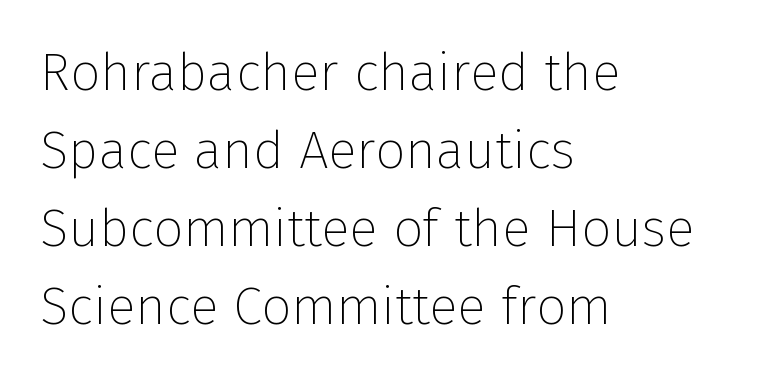
{"serif": "no", "italic": "no", "bold": "no", "weight": "thin", "width": "normal", "stroke_contrast": "low", "x_height": "medium", "monospaced": "no", "underline": "no", "align": "left", "line_spacing": "normal", "line_spacing_ratio": 1.47, "letter_spacing": "normal", "letter_spacing_em": 0.0, "glyph_px": 53}
